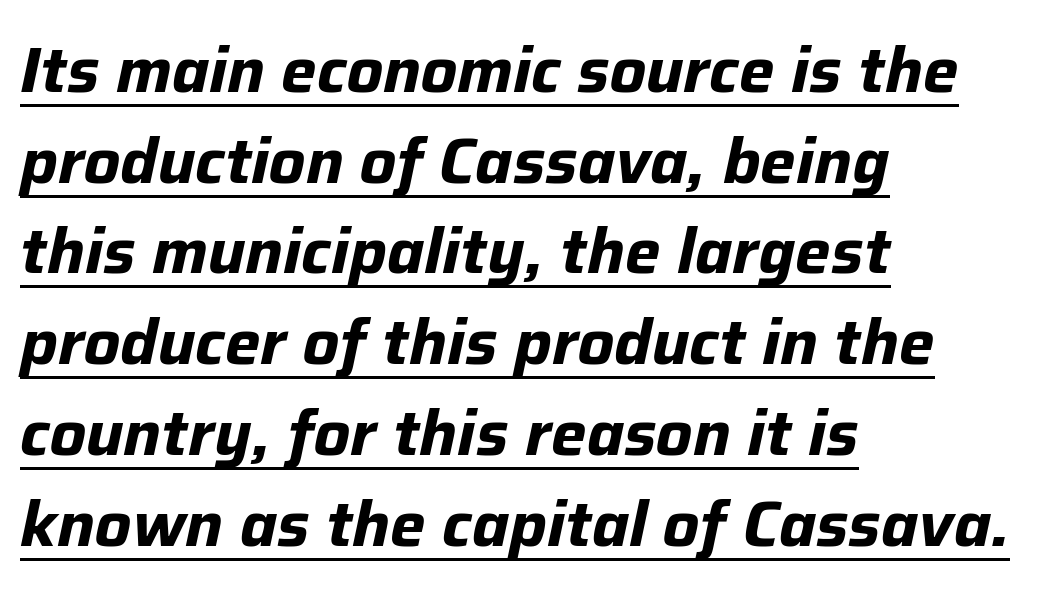
Q: Is the text bold? A: Yes.
Q: Is the text italic (slanted)? A: Yes, it leans right by about 12 degrees.
Q: Is the text underlined? A: Yes.
Q: How is the paragraph aligned? A: Left-aligned.
Q: Is the spacing between letters normal or unusually wide? A: Normal.
Q: Is the spacing between lines tight, normal or loose? A: Normal.
Q: Width (condensed, normal, or wide)? A: Normal.
Q: Stroke contrast? A: Low.
Q: x-height? A: Medium.
Q: Monospaced? A: No.
